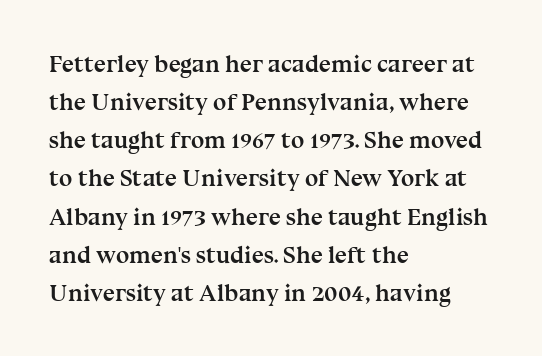
{"italic": "no", "bold": "yes", "underline": "no", "align": "left", "line_spacing": "normal", "line_spacing_ratio": 1.59, "letter_spacing": "normal", "letter_spacing_em": 0.0, "glyph_px": 24}
